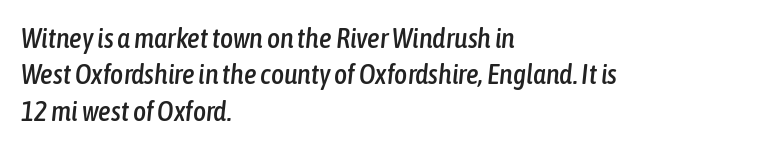
The image shows 28 px condensed type, italic (leaning right); set left-aligned, normal line spacing (1.3x), normal letter spacing, not underlined; low stroke contrast and a medium x-height.
